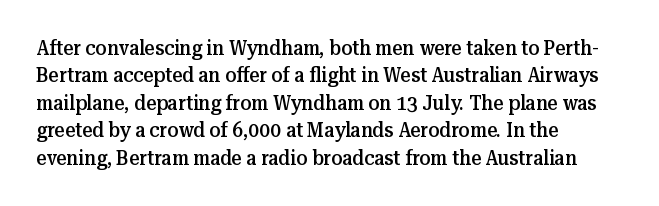
Q: Is the text bold? A: Semi-bold.
Q: Is the text italic (slanted)? A: No, it is upright.
Q: Is the text underlined? A: No.
Q: How is the paragraph aligned? A: Left-aligned.
Q: Is the spacing between letters normal or unusually wide? A: Normal.
Q: Is the spacing between lines tight, normal or loose? A: Normal.
